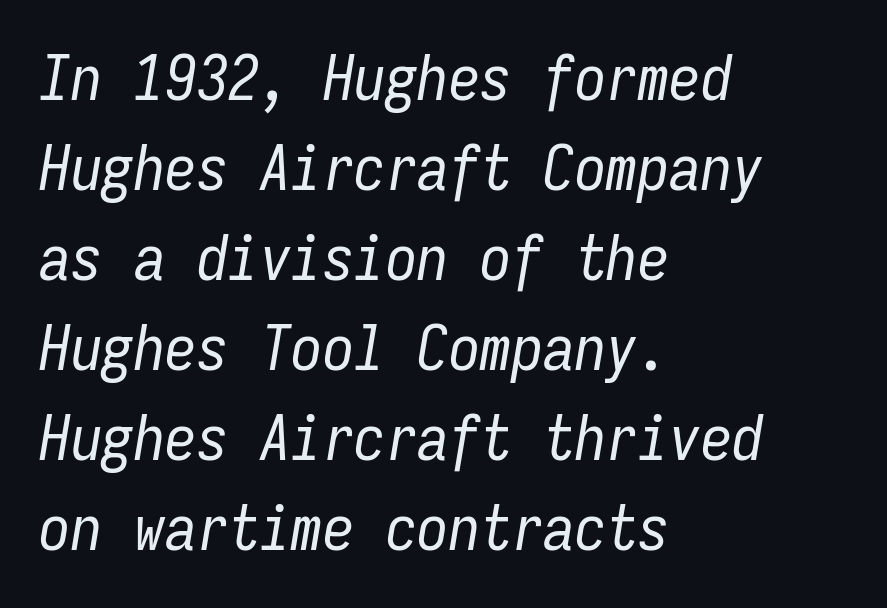
Observe the lean: these are italic letterforms. Horizontal alignment here is leftward, the default for most running prose. Monospaced: the letters line up in strict vertical columns. The strip under each line holds only bare page. The lines sit at an ordinary, default distance from one another.
